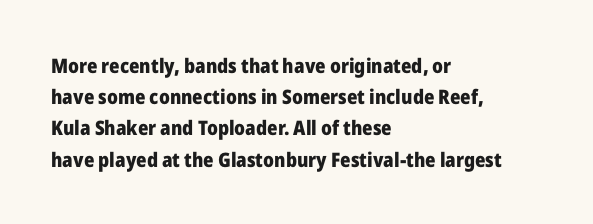
Q: Is the text bold? A: Yes.
Q: Is the text italic (slanted)? A: No, it is upright.
Q: Is the text underlined? A: No.
Q: How is the paragraph aligned? A: Left-aligned.
Q: Is the spacing between letters normal or unusually wide? A: Normal.
Q: Is the spacing between lines tight, normal or loose? A: Normal.
